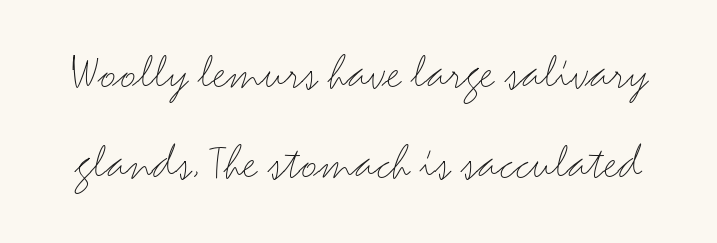
The image shows 51 px light, wide sans-serif type; set line spacing 1.77x, normal letter spacing, not underlined; medium stroke contrast and a small x-height.
